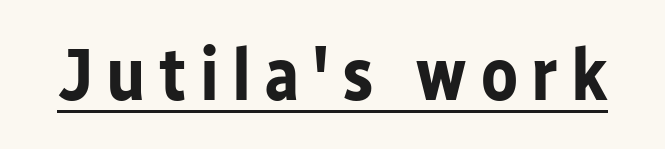
{"serif": "no", "italic": "no", "bold": "yes", "weight": "bold", "width": "normal", "stroke_contrast": "low", "x_height": "medium", "monospaced": "no", "underline": "yes", "glyph_px": 74}
